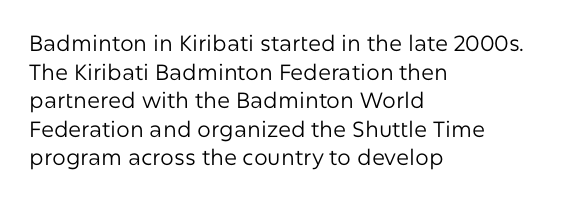
Check the space under the baseline: it is left empty. Characters follow at the spacing the type designer built in. These glyphs show unthickened strokes, regular width or finer. This is the regular roman posture of the typeface. A typesetter would call this leading conventional body-copy spacing. The compositor pushed each line to the left boundary.
